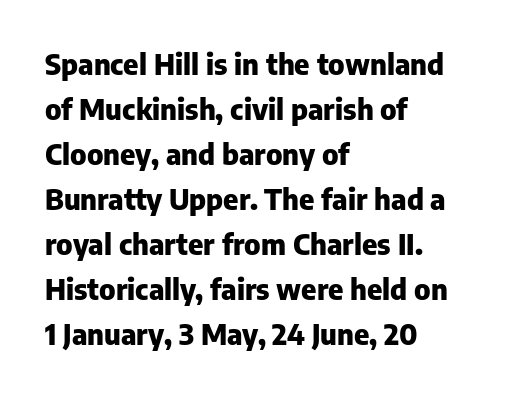
{"serif": "no", "italic": "no", "bold": "yes", "weight": "heavy", "width": "normal", "stroke_contrast": "low", "x_height": "medium", "monospaced": "no", "underline": "no", "align": "left", "line_spacing": "normal", "line_spacing_ratio": 1.55, "letter_spacing": "normal", "letter_spacing_em": 0.0, "glyph_px": 29}
